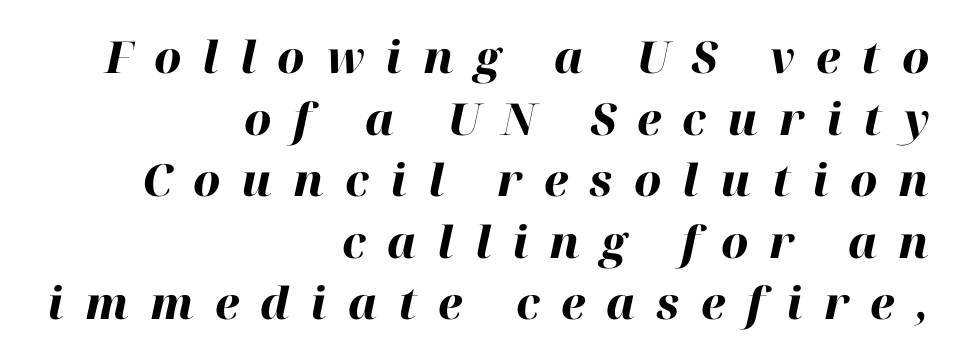
{"italic": "yes", "lean": "right", "slant_degrees": 12, "bold": "yes", "weight": "heavy", "width": "normal", "stroke_contrast": "high", "x_height": "medium", "monospaced": "no", "underline": "no", "align": "right", "line_spacing": "normal", "line_spacing_ratio": 1.4, "letter_spacing": "wide", "letter_spacing_em": 0.48, "glyph_px": 44}
